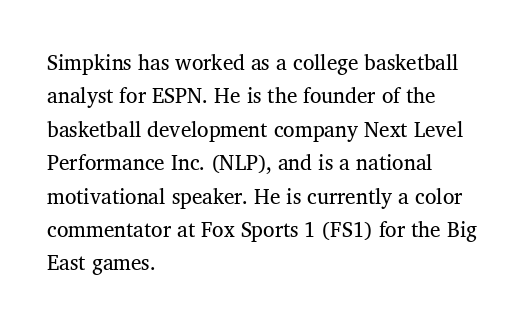
How would I describe the line gaps? Plain and ordinary. Weight: in the light-to-regular range. The type is set solid horizontally, with unmodified tracking. The lines are quadded left.
